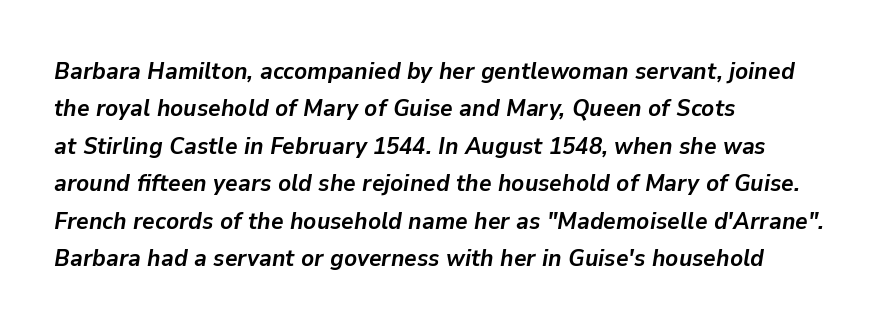
Leading: standard. Standard letterfit; no display-style spreading of the glyphs. The letters are slanted; this is an italic face. Decoration check: the copy has no underline. The passage is arranged the way most books set body copy — flush left.
